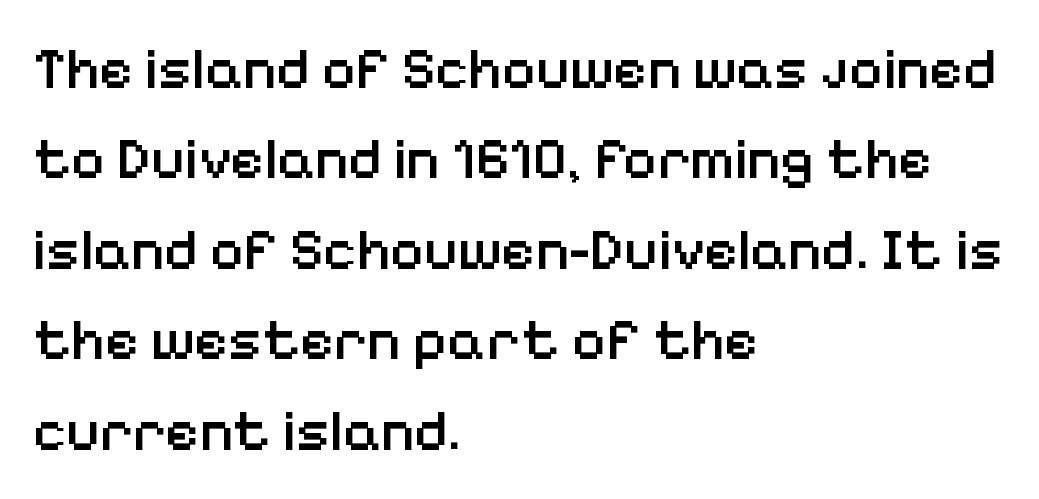
The image shows 58 px semibold sans-serif type, upright; set left-aligned, normal line spacing (1.56x), normal letter spacing, not underlined; low stroke contrast and a medium x-height.
